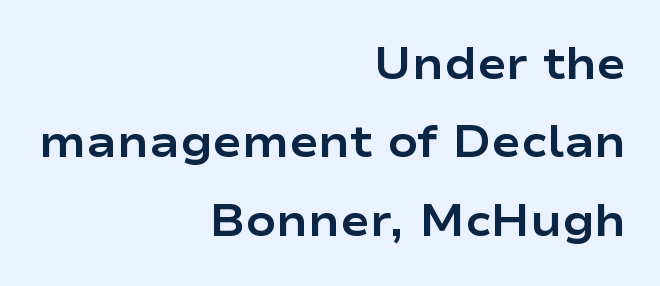
Q: Is the text bold? A: Yes.
Q: Is the text italic (slanted)? A: No, it is upright.
Q: Is the typeface a serif or a sans-serif typeface? A: Sans-serif.
Q: Is the text underlined? A: No.
Q: How is the paragraph aligned? A: Right-aligned.
Q: Is the spacing between letters normal or unusually wide? A: Normal.
Q: Width (condensed, normal, or wide)? A: Wide.
Q: Stroke contrast? A: Low.
Q: x-height? A: Medium.
Q: Monospaced? A: No.
